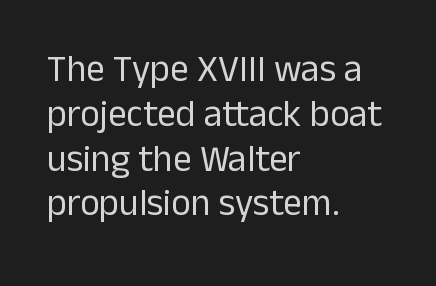
{"serif": "no", "italic": "no", "bold": "no", "weight": "regular", "width": "normal", "stroke_contrast": "low", "x_height": "medium", "monospaced": "no", "underline": "no", "align": "left", "line_spacing_ratio": 1.21, "letter_spacing": "normal", "letter_spacing_em": 0.0, "glyph_px": 37}
